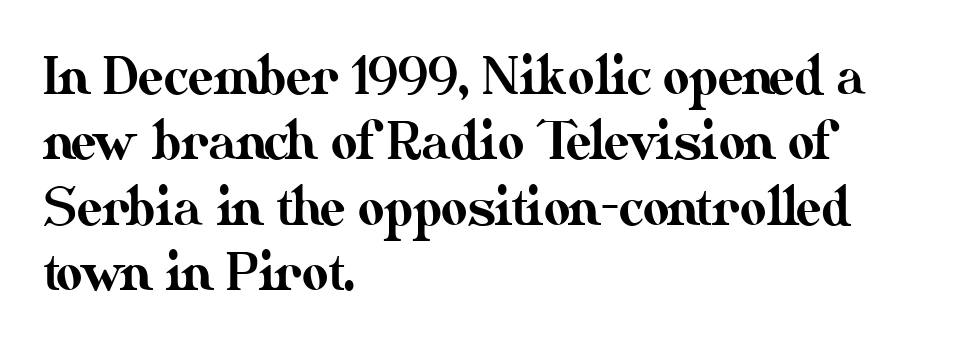
{"italic": "no", "width": "normal", "stroke_contrast": "medium", "x_height": "small", "monospaced": "no", "underline": "no", "align": "left", "line_spacing": "normal", "line_spacing_ratio": 1.28, "letter_spacing": "normal", "letter_spacing_em": 0.0, "glyph_px": 51}
